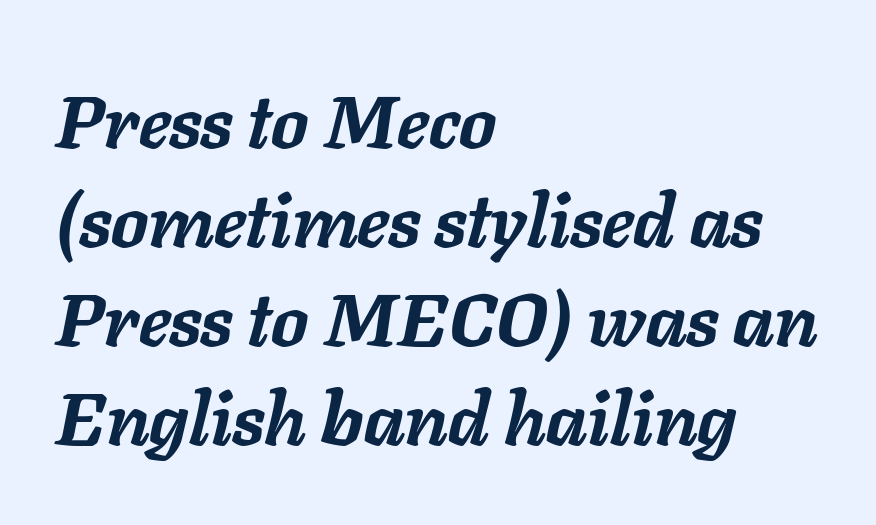
{"italic": "yes", "lean": "right", "slant_degrees": 11, "bold": "yes", "weight": "semibold", "width": "normal", "stroke_contrast": "low", "x_height": "medium", "monospaced": "no", "underline": "no", "align": "left", "line_spacing": "normal", "line_spacing_ratio": 1.34, "letter_spacing": "normal", "letter_spacing_em": 0.0, "glyph_px": 74}
